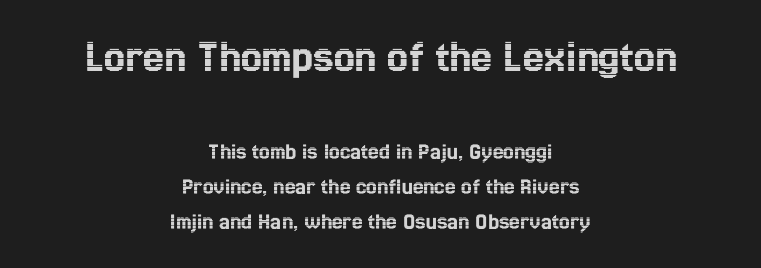
The face used here appears at its bigger size in the upper chunk. A typesetter would mark this as roman, not italic. Each letter keeps its own natural width here, so spacing adapts to shape. Casual observation: everything's sitting right in the middle. Look at the tracking — it's just the regular setting, nothing added. The zone under the glyphs is completely vacant.
